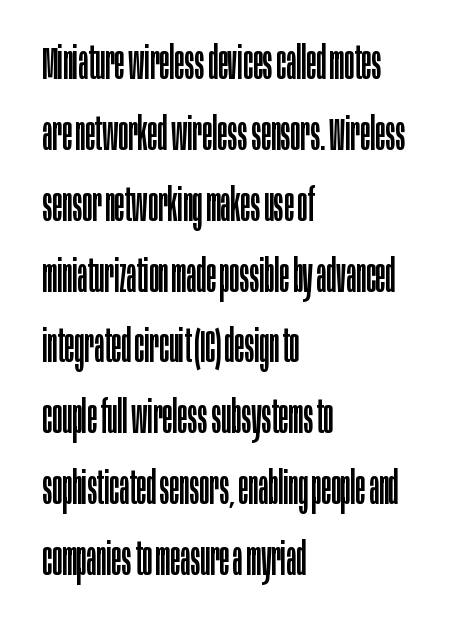
Q: Is the text bold? A: No.
Q: Is the text italic (slanted)? A: No, it is upright.
Q: Is the typeface a serif or a sans-serif typeface? A: Sans-serif.
Q: Is the text underlined? A: No.
Q: How is the paragraph aligned? A: Left-aligned.
Q: Is the spacing between letters normal or unusually wide? A: Normal.
Q: Is the spacing between lines tight, normal or loose? A: Normal.
Q: Width (condensed, normal, or wide)? A: Condensed.
Q: Stroke contrast? A: Low.
Q: x-height? A: Large.
Q: Monospaced? A: No.
